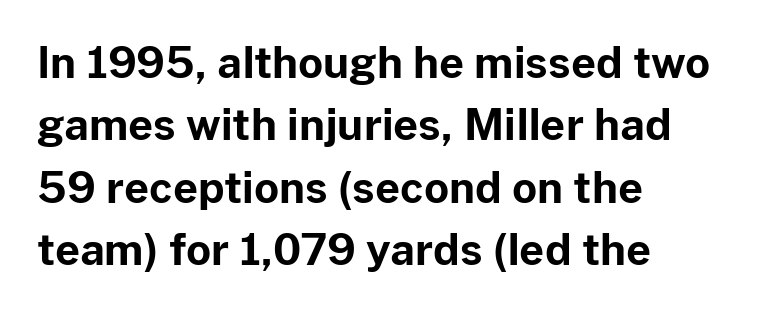
The image shows 43 px bold sans-serif type, upright; set left-aligned, normal line spacing (1.45x), normal letter spacing, not underlined; low stroke contrast and a medium x-height.
